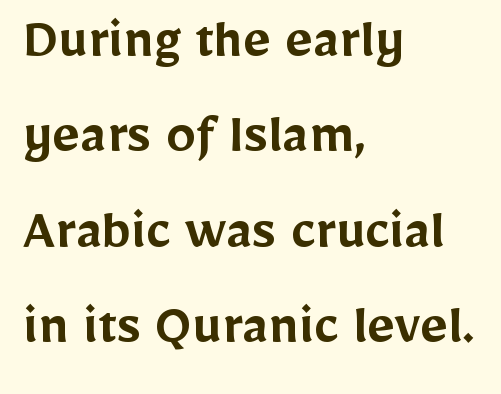
Q: Is the text bold? A: Semi-bold.
Q: Is the text italic (slanted)? A: No, it is upright.
Q: Is the typeface a serif or a sans-serif typeface? A: Sans-serif.
Q: Is the text underlined? A: No.
Q: How is the paragraph aligned? A: Left-aligned.
Q: Is the spacing between letters normal or unusually wide? A: Normal.
Q: Is the spacing between lines tight, normal or loose? A: Normal.
Q: Width (condensed, normal, or wide)? A: Normal.
Q: Stroke contrast? A: Low.
Q: x-height? A: Medium.
Q: Monospaced? A: No.
